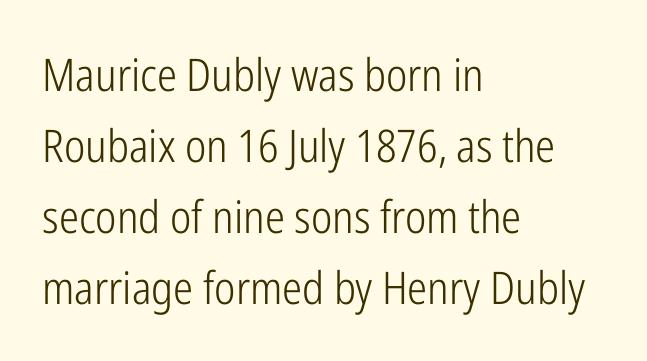
{"serif": "no", "italic": "no", "bold": "no", "weight": "light", "width": "condensed", "stroke_contrast": "low", "x_height": "medium", "monospaced": "no", "underline": "no", "align": "left", "line_spacing": "normal", "line_spacing_ratio": 1.58, "letter_spacing": "normal", "letter_spacing_em": 0.0, "glyph_px": 45}
